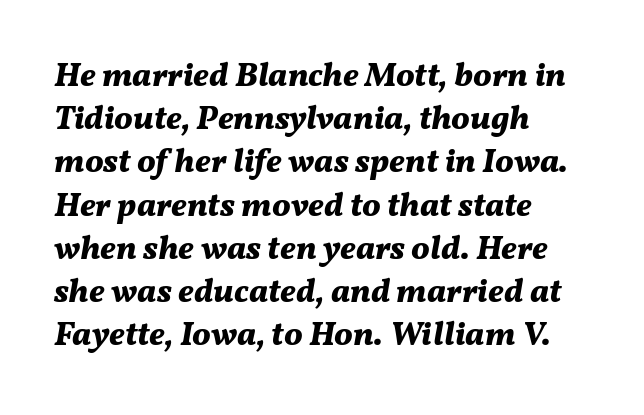
Q: Is the text bold? A: Yes.
Q: Is the text italic (slanted)? A: Yes, it leans right by about 11 degrees.
Q: Is the text underlined? A: No.
Q: How is the paragraph aligned? A: Left-aligned.
Q: Is the spacing between letters normal or unusually wide? A: Normal.
Q: Is the spacing between lines tight, normal or loose? A: Normal.
Q: Width (condensed, normal, or wide)? A: Normal.
Q: Stroke contrast? A: Medium.
Q: x-height? A: Medium.
Q: Monospaced? A: No.
